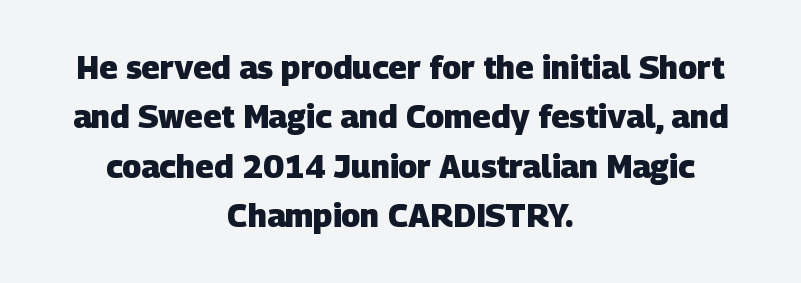
The passage shown is not underscored anywhere. Does extra space separate the letters? No, they use regular spacing. Every row of glyphs is offset so its center matches the block's center. Regarding leading, the lines here are spaced in the standard way. The passage shown is typed in a proportional face where columns would drift. The designer went with a sans here, leaving each stem footless.
